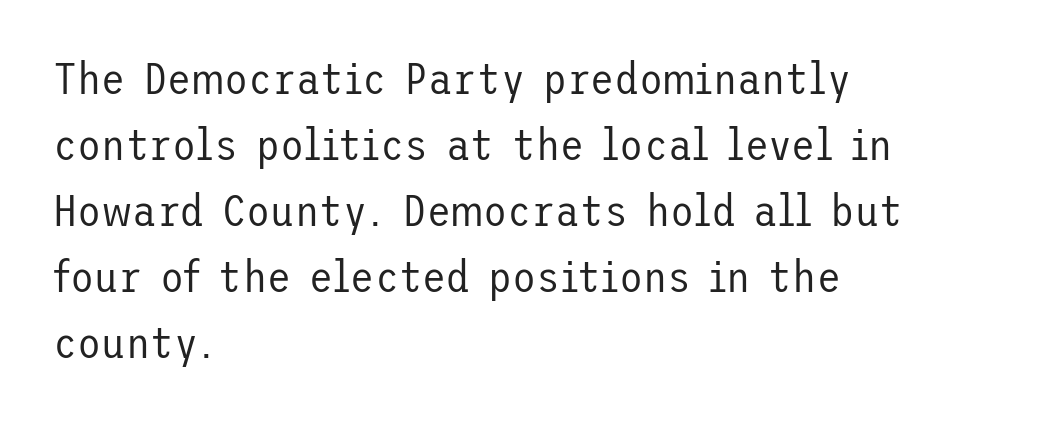
Type without underlining. Layout note: lines flush left. Posture: straight, roman, zero tilt. Default kerning and tracking; the words read as compact shapes.
